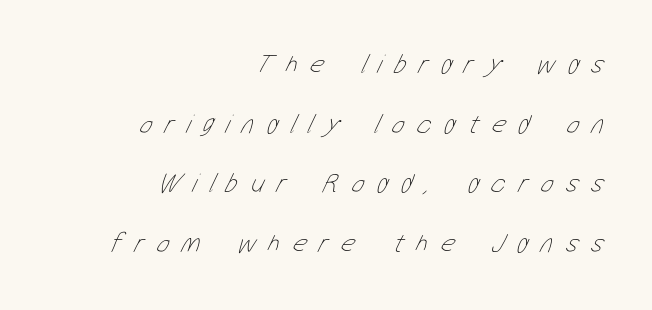
{"bold": "no", "underline": "no", "align": "right", "line_spacing": "loose", "line_spacing_ratio": 2.21, "letter_spacing": "wide", "letter_spacing_em": 0.47, "glyph_px": 27}
